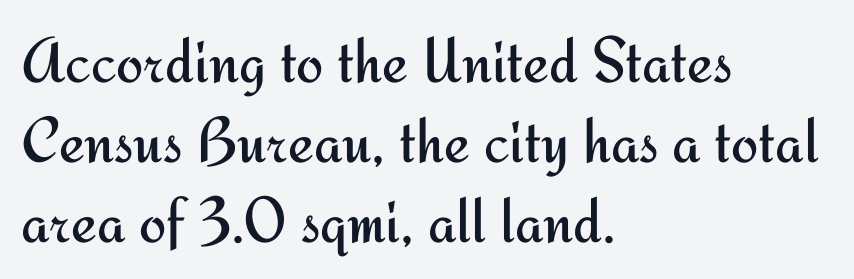
Q: Is the text bold? A: No.
Q: Is the text italic (slanted)? A: No, it is upright.
Q: Is the typeface a serif or a sans-serif typeface? A: Sans-serif.
Q: Is the text underlined? A: No.
Q: How is the paragraph aligned? A: Left-aligned.
Q: Is the spacing between letters normal or unusually wide? A: Normal.
Q: Width (condensed, normal, or wide)? A: Normal.
Q: Stroke contrast? A: Medium.
Q: x-height? A: Small.
Q: Monospaced? A: No.
